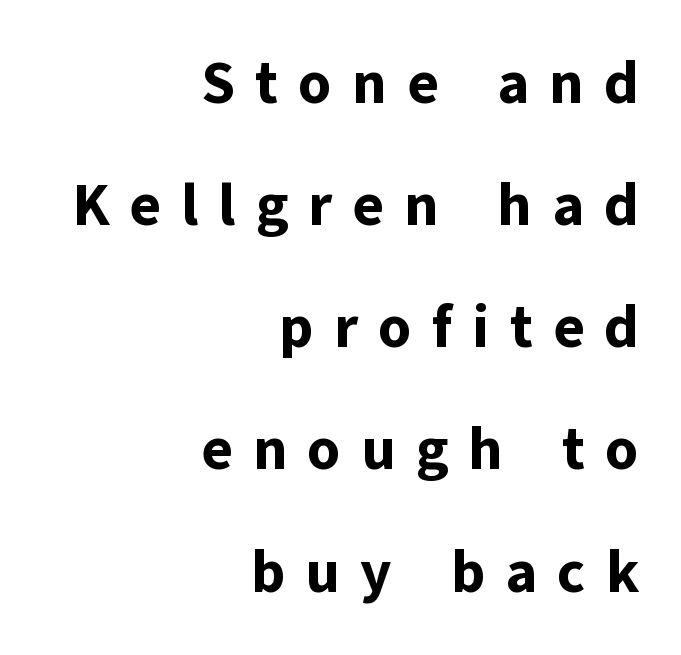
The gap between lines stays unmarked. The letters stand straight up with perfectly vertical stems. This is sans-serif lettering, the kind often seen on screens and signage. Is this a fixed-width face? No — the glyphs have proportional, varying widths. Rows of type keep a wide berth in the vertical direction.
